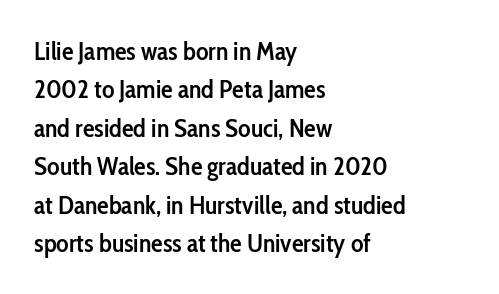
Q: Is the text bold? A: Semi-bold.
Q: Is the text italic (slanted)? A: No, it is upright.
Q: Is the text underlined? A: No.
Q: How is the paragraph aligned? A: Left-aligned.
Q: Is the spacing between letters normal or unusually wide? A: Normal.
Q: Is the spacing between lines tight, normal or loose? A: Normal.
